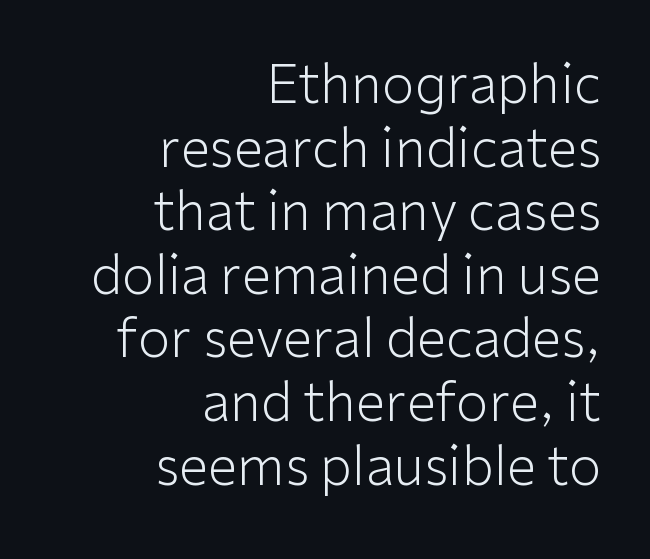
This is the regular roman posture of the typeface. The lines are quadded right. The face used here is rendered with its standard letterfit. Clear beneath every line of the passage. The designer went with a sans here, leaving each stem footless.
